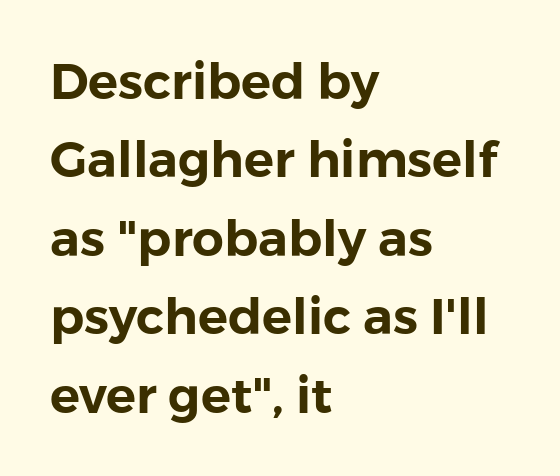
{"serif": "no", "italic": "no", "width": "normal", "stroke_contrast": "low", "x_height": "medium", "monospaced": "no", "underline": "no", "align": "left", "line_spacing": "normal", "line_spacing_ratio": 1.57, "letter_spacing": "normal", "letter_spacing_em": 0.0, "glyph_px": 50}
